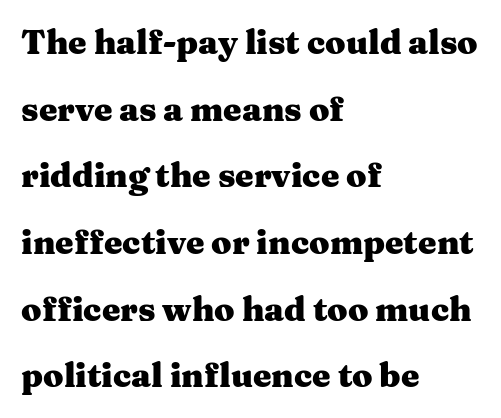
Q: Is the text bold? A: Yes.
Q: Is the text italic (slanted)? A: No, it is upright.
Q: Is the typeface a serif or a sans-serif typeface? A: Serif.
Q: Is the text underlined? A: No.
Q: How is the paragraph aligned? A: Left-aligned.
Q: Is the spacing between letters normal or unusually wide? A: Normal.
Q: Is the spacing between lines tight, normal or loose? A: Loose.
Q: Width (condensed, normal, or wide)? A: Wide.
Q: Stroke contrast? A: Medium.
Q: x-height? A: Medium.
Q: Monospaced? A: No.
